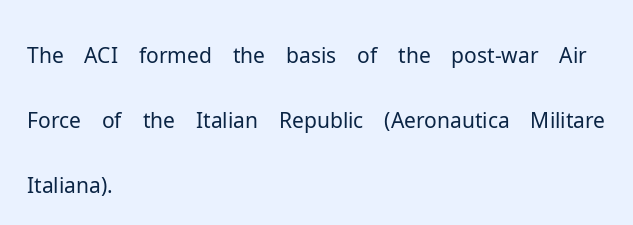
The passage shown has conventional tracking throughout. Here the designer chose a conventional face with non-uniform glyph widths. No heavy texture on the line: the type isn't bold. The lines sit at an ordinary, default distance from one another.
